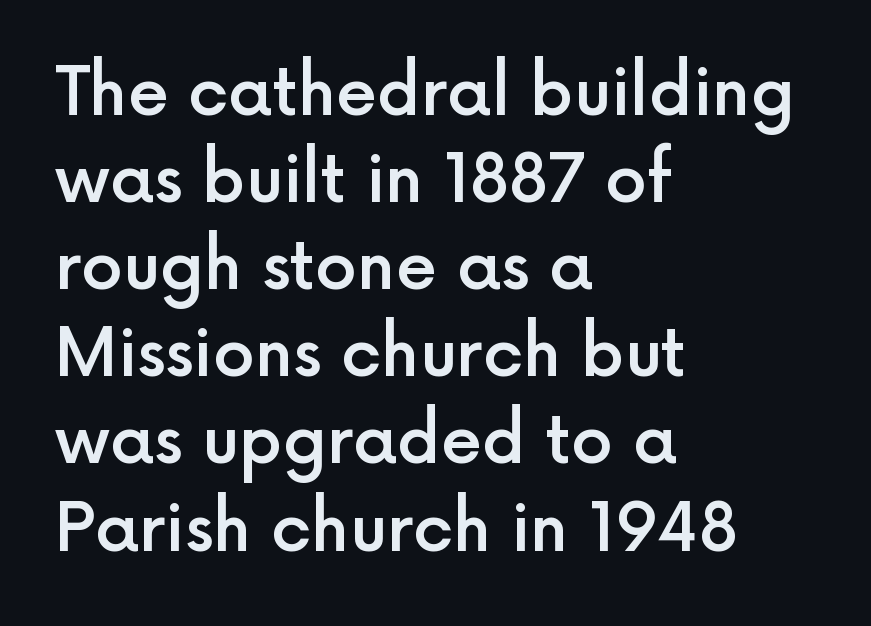
Q: Is the text bold? A: Semi-bold.
Q: Is the text italic (slanted)? A: No, it is upright.
Q: Is the typeface a serif or a sans-serif typeface? A: Sans-serif.
Q: Is the text underlined? A: No.
Q: How is the paragraph aligned? A: Left-aligned.
Q: Is the spacing between letters normal or unusually wide? A: Normal.
Q: Is the spacing between lines tight, normal or loose? A: Normal.
Q: Width (condensed, normal, or wide)? A: Normal.
Q: x-height? A: Medium.
Q: Monospaced? A: No.
